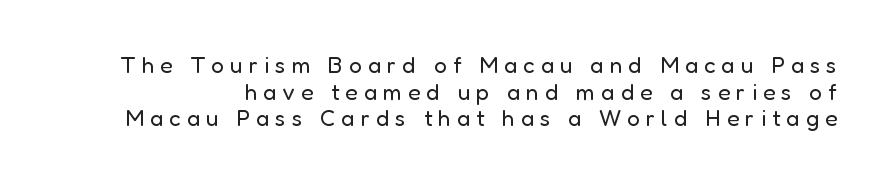
The image shows 23 px text type, upright; set line spacing 1.16x, unusually wide letter spacing (+0.26 em), not underlined.
